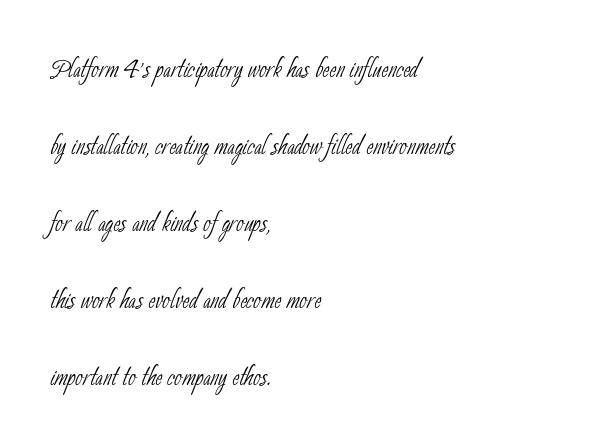
{"serif": "no", "bold": "no", "weight": "thin", "width": "condensed", "stroke_contrast": "low", "x_height": "small", "monospaced": "no", "underline": "no", "align": "left", "line_spacing": "loose", "line_spacing_ratio": 2.33, "letter_spacing": "normal", "letter_spacing_em": 0.0, "glyph_px": 33}
